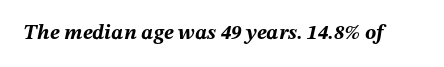
Underlining? Definitely not there. The glyphs have the mass of a bold cut. Is the letter spacing exaggerated? No — it looks like the ordinary default. Slant detected: the letters are inclined.
